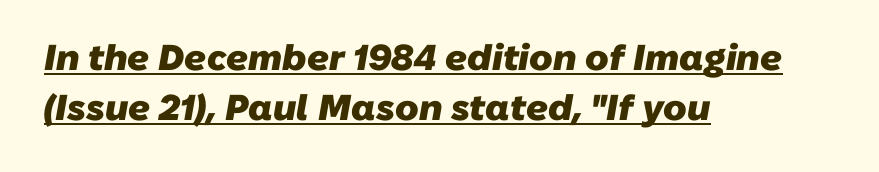
Font category for this specimen: sans-serif. The rendered words wear a rule along their underside. Looks like regular typesetting: each glyph gets only the width it needs. What weight is shown? A full bold with thick strokes. The lines are quadded left.
